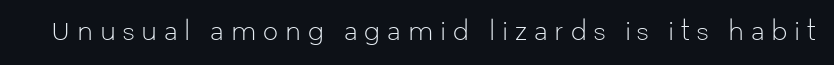
Q: Is the text bold? A: No.
Q: Is the text italic (slanted)? A: No, it is upright.
Q: Is the text underlined? A: No.
Q: Is the spacing between letters normal or unusually wide? A: Unusually wide.
